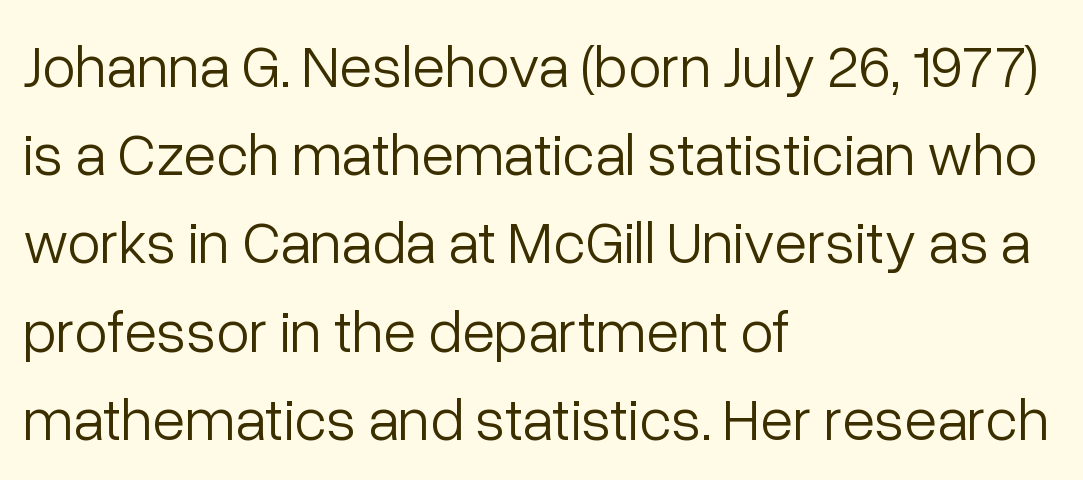
Does extra space separate the letters? No, they use regular spacing. These lines are rendered in a variable-pitch font. Alignment: flush left. Stroke terminals: plain, sans-serif. The lines sit at an ordinary, default distance from one another. No chunkiness to these letters — they're not bold.
